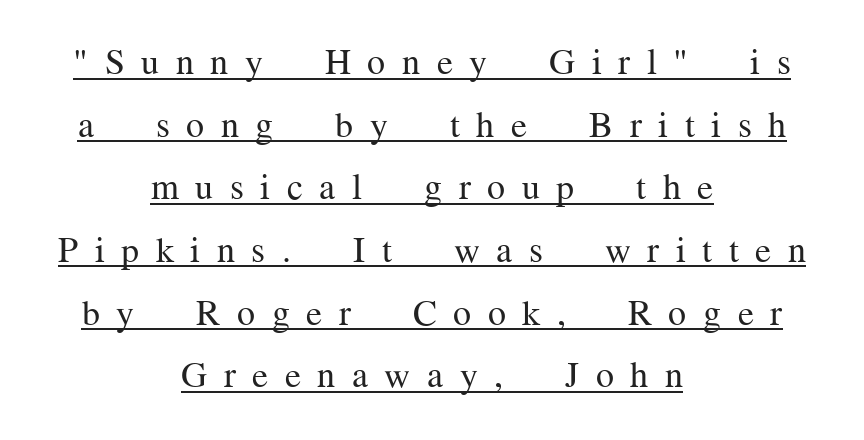
Beneath each row of characters lies a ruled line. The typeface chosen for these lines features serifs. The lettering stays uniformly vertical, giving the passage a roman look. Is this a fixed-width face? No — the glyphs have proportional, varying widths. Typeset on center — no edge is straight. No extra ink here — the face is not bold.
